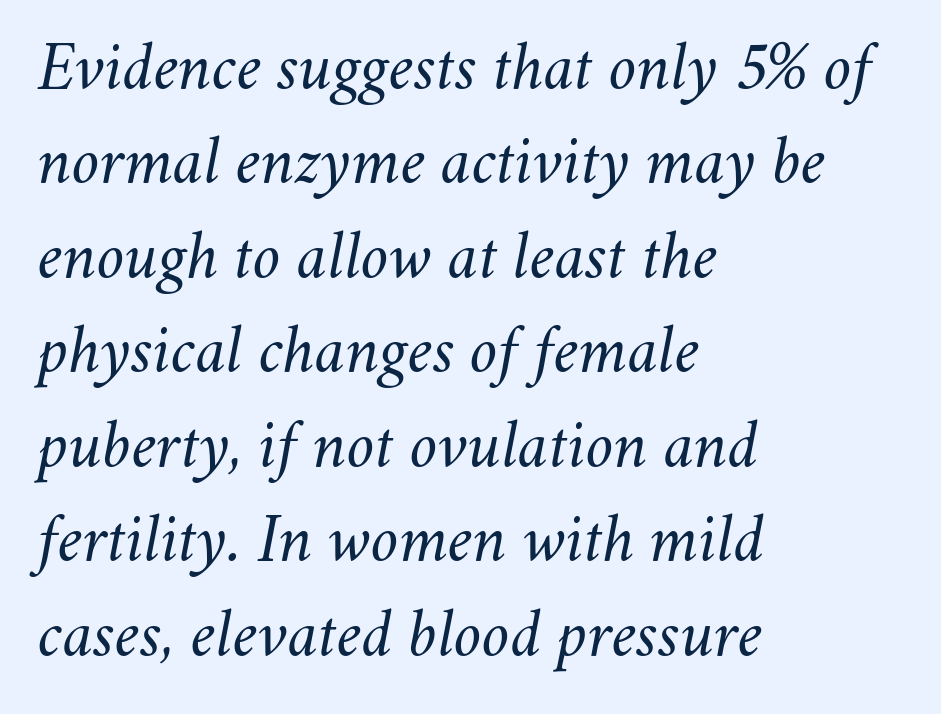
{"italic": "yes", "lean": "right", "slant_degrees": 11, "bold": "no", "weight": "light", "width": "normal", "stroke_contrast": "medium", "x_height": "small", "monospaced": "no", "underline": "no", "align": "left", "line_spacing": "normal", "line_spacing_ratio": 1.35, "letter_spacing": "normal", "letter_spacing_em": 0.0, "glyph_px": 70}
